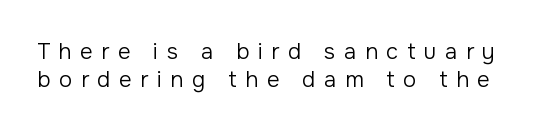
{"italic": "no", "bold": "no", "underline": "no", "line_spacing": "normal", "line_spacing_ratio": 1.26, "letter_spacing": "wide", "letter_spacing_em": 0.39, "glyph_px": 22}
